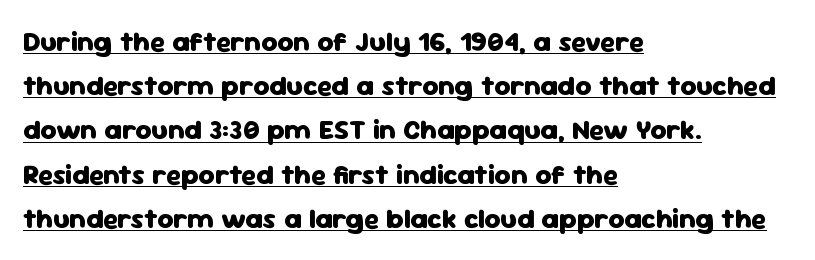
The letters carry no serifs — their stems end cleanly without finishing strokes. Proportional: the letters do not fall into vertical columns. The font is running at its bold setting. Alignment: flush left.
